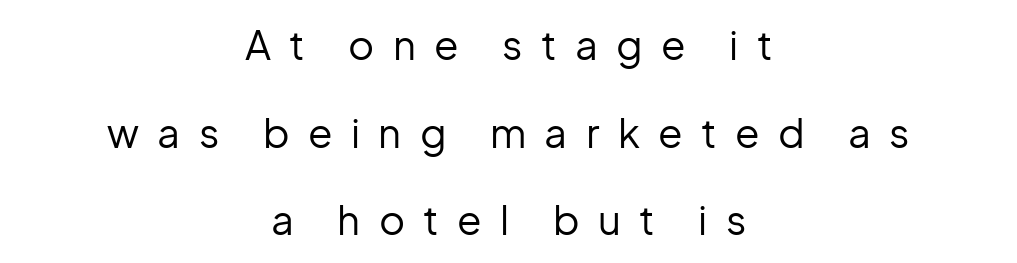
{"serif": "no", "italic": "no", "bold": "no", "weight": "regular", "width": "normal", "stroke_contrast": "low", "x_height": "medium", "monospaced": "no", "underline": "no", "align": "center", "line_spacing": "loose", "line_spacing_ratio": 2.19, "letter_spacing": "wide", "letter_spacing_em": 0.46, "glyph_px": 40}
